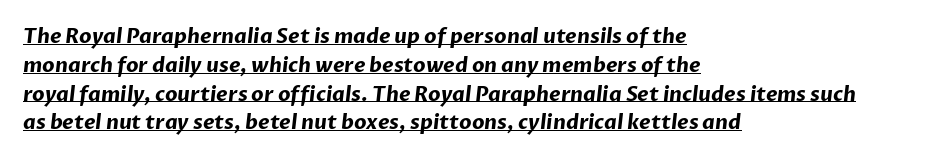
{"bold": "yes", "underline": "yes", "align": "left", "line_spacing": "normal", "line_spacing_ratio": 1.44, "letter_spacing": "normal", "letter_spacing_em": 0.0, "glyph_px": 20}
